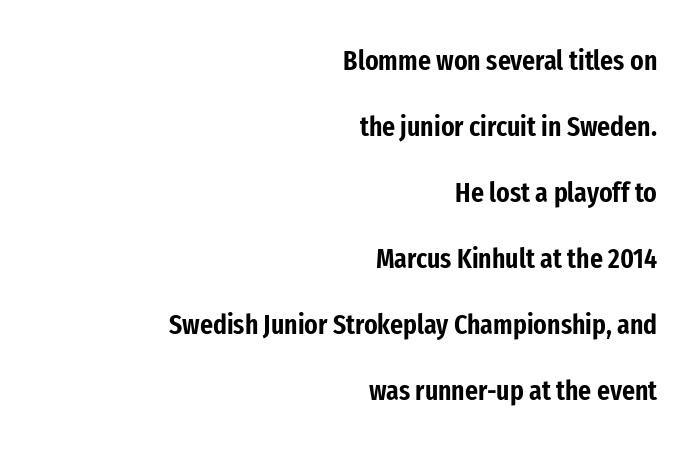
Q: Is the text italic (slanted)? A: No, it is upright.
Q: Is the typeface a serif or a sans-serif typeface? A: Sans-serif.
Q: Is the text underlined? A: No.
Q: How is the paragraph aligned? A: Right-aligned.
Q: Is the spacing between letters normal or unusually wide? A: Normal.
Q: Is the spacing between lines tight, normal or loose? A: Loose.
Q: Width (condensed, normal, or wide)? A: Condensed.
Q: Stroke contrast? A: Low.
Q: x-height? A: Medium.
Q: Monospaced? A: No.
